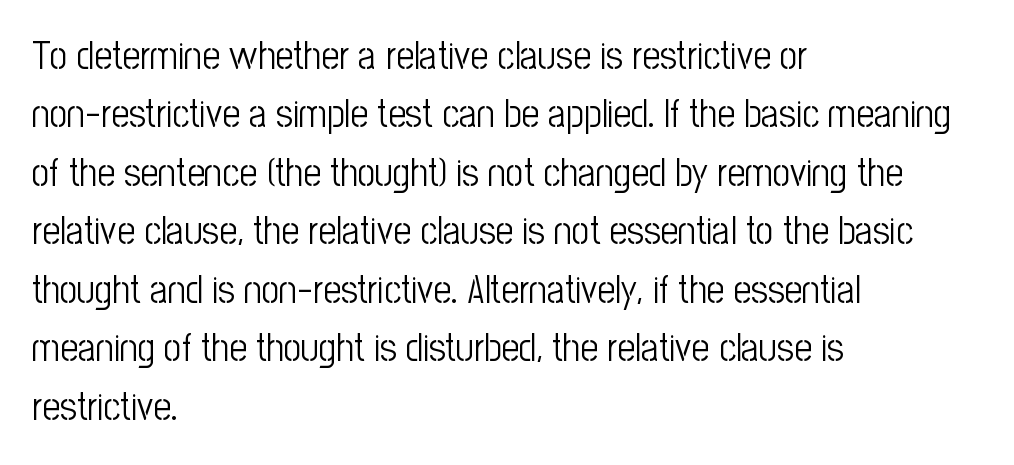
Do the characters align in a grid? No, the font is proportional. The face used here is rendered with its standard letterfit. Stems and bowls with no extra thickness — not bold. Casual observation: everything's shoved over to the left. Beneath every word, the page is bare.
